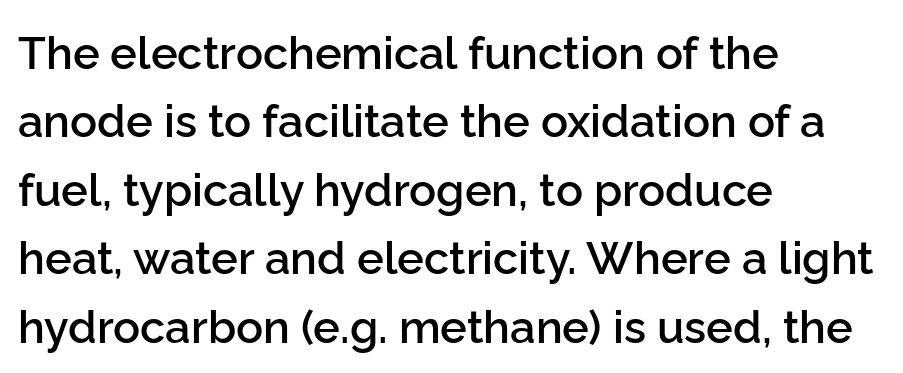
{"serif": "no", "italic": "no", "bold": "semi", "weight": "semibold", "width": "normal", "stroke_contrast": "low", "x_height": "medium", "monospaced": "no", "underline": "no", "align": "left", "line_spacing": "normal", "line_spacing_ratio": 1.52, "letter_spacing": "normal", "letter_spacing_em": 0.0, "glyph_px": 45}
